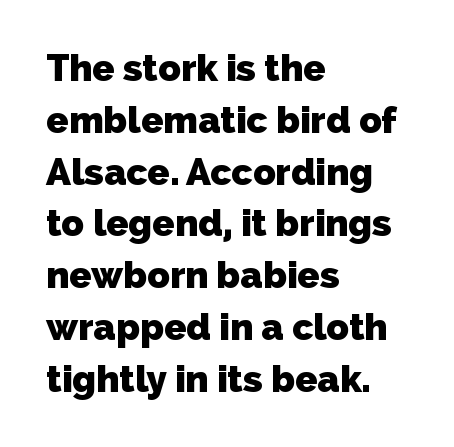
{"serif": "no", "bold": "yes", "weight": "heavy", "width": "normal", "stroke_contrast": "low", "x_height": "medium", "monospaced": "no", "underline": "no", "align": "left", "line_spacing": "normal", "line_spacing_ratio": 1.4, "letter_spacing": "normal", "letter_spacing_em": 0.0, "glyph_px": 37}
